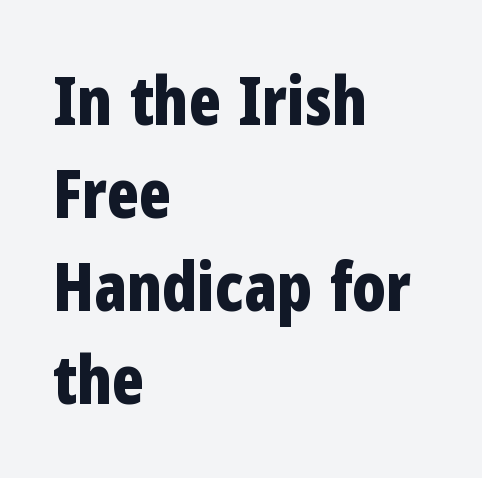
The image shows 67 px bold, condensed sans-serif type, upright; set left-aligned, normal line spacing (1.39x), normal letter spacing, not underlined; low stroke contrast and a medium x-height.
